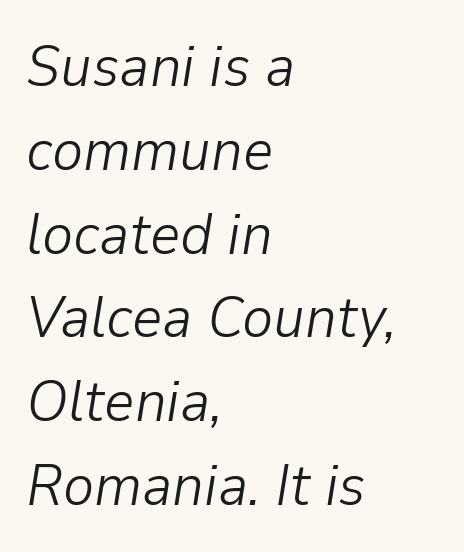
Q: Is the text bold? A: No.
Q: Is the text italic (slanted)? A: Yes, it leans right by about 9 degrees.
Q: Is the text underlined? A: No.
Q: How is the paragraph aligned? A: Left-aligned.
Q: Is the spacing between letters normal or unusually wide? A: Normal.
Q: Is the spacing between lines tight, normal or loose? A: Normal.
Q: Width (condensed, normal, or wide)? A: Normal.
Q: Stroke contrast? A: Low.
Q: x-height? A: Medium.
Q: Monospaced? A: No.
